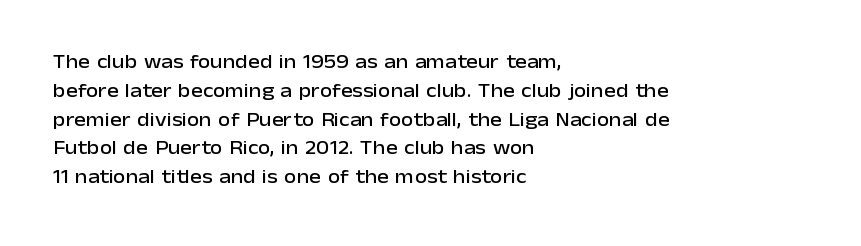
The image shows 20 px text type, upright; set left-aligned, normal line spacing (1.44x), normal letter spacing, not underlined.
